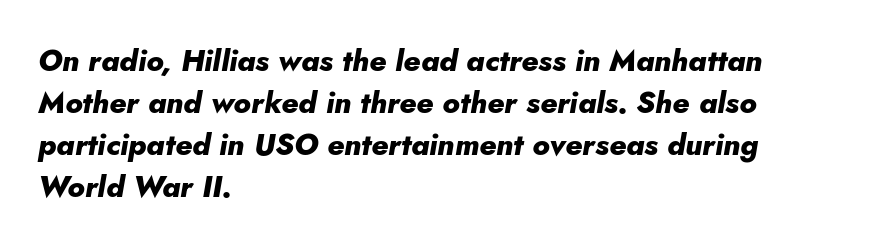
Q: Is the text bold? A: Yes.
Q: Is the text italic (slanted)? A: Yes, it leans right by about 5 degrees.
Q: Is the text underlined? A: No.
Q: How is the paragraph aligned? A: Left-aligned.
Q: Is the spacing between letters normal or unusually wide? A: Normal.
Q: Is the spacing between lines tight, normal or loose? A: Normal.
Q: Width (condensed, normal, or wide)? A: Normal.
Q: Stroke contrast? A: Low.
Q: x-height? A: Small.
Q: Monospaced? A: No.
